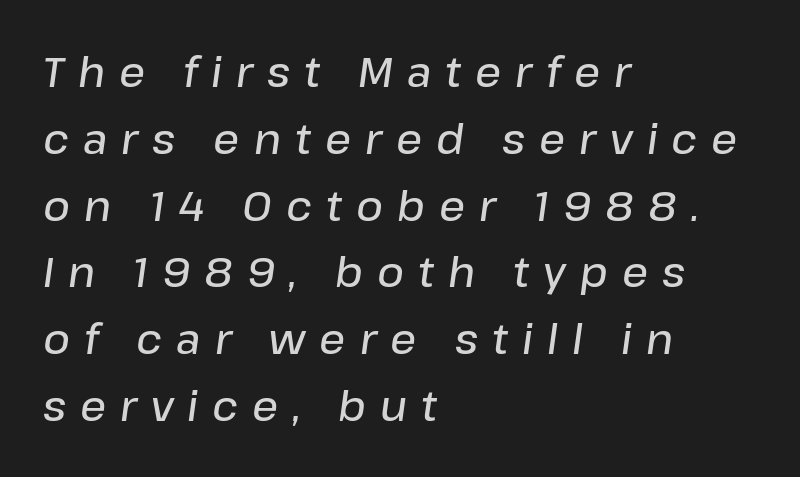
The image shows 41 px semibold type, italic (leaning right); set left-aligned, normal line spacing (1.63x), unusually wide letter spacing (+0.34 em), not underlined; low stroke contrast and a medium x-height.
